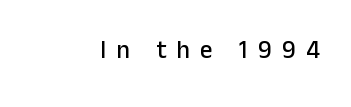
The image shows 25 px text type, upright; set unusually wide letter spacing (+0.41 em), not underlined.
